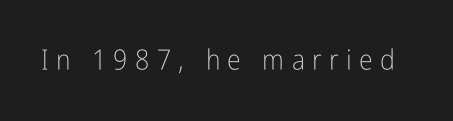
{"serif": "no", "italic": "no", "bold": "no", "weight": "light", "width": "condensed", "stroke_contrast": "low", "x_height": "medium", "monospaced": "no", "underline": "no", "letter_spacing": "wide", "letter_spacing_em": 0.26, "glyph_px": 28}
